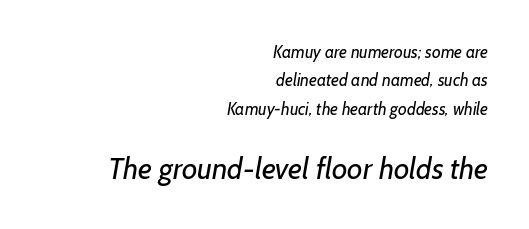
Is the lower block the larger one? Yes — the lower block carries the bigger type. Every row of glyphs terminates at an identical x-position on the right. There is no visible air inserted between adjacent glyphs. Words float on clear page, feet unadorned. No heavy texture on the line: the type isn't bold. Note the varied advance widths — an 'i' is clearly narrower than an 'm'.
